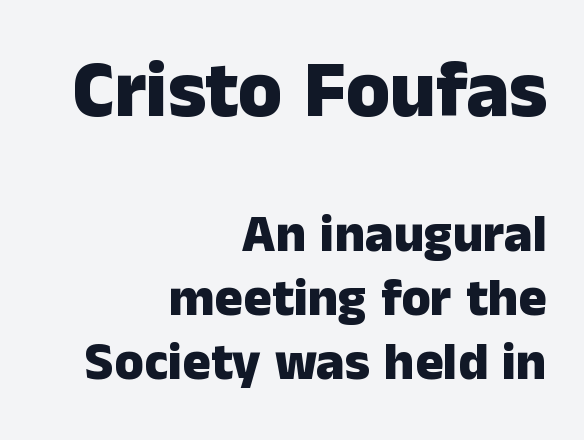
The space beneath each line is pristine and unruled. How heavy is the stroke? Heavy — this is a bold. A student would notice the top passage is typeset larger than what follows. The compositor pushed each line to the right boundary. A typesetter would call this proportional, since set widths differ per character.
